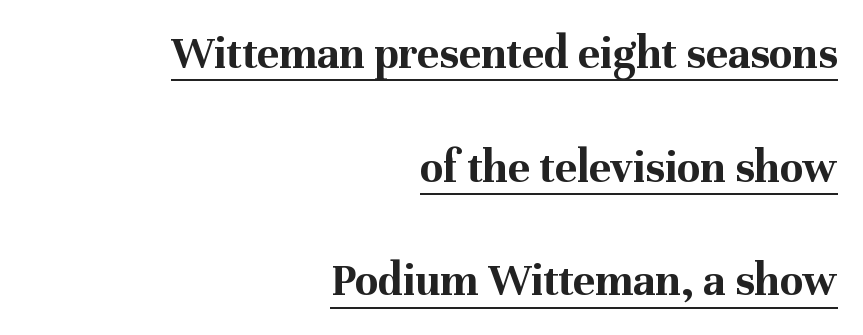
Q: Is the text bold? A: Yes.
Q: Is the text italic (slanted)? A: No, it is upright.
Q: Is the typeface a serif or a sans-serif typeface? A: Serif.
Q: Is the text underlined? A: Yes.
Q: How is the paragraph aligned? A: Right-aligned.
Q: Is the spacing between letters normal or unusually wide? A: Normal.
Q: Is the spacing between lines tight, normal or loose? A: Loose.
Q: Width (condensed, normal, or wide)? A: Normal.
Q: Stroke contrast? A: Medium.
Q: x-height? A: Medium.
Q: Monospaced? A: No.
